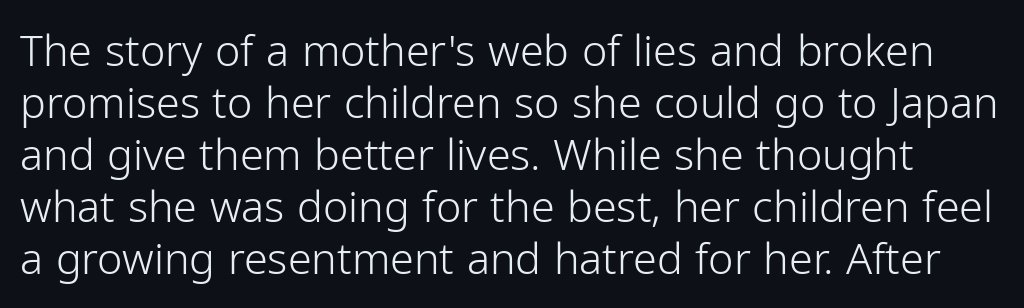
{"serif": "no", "italic": "no", "bold": "no", "weight": "light", "width": "normal", "stroke_contrast": "low", "x_height": "medium", "monospaced": "no", "underline": "no", "line_spacing_ratio": 1.21, "letter_spacing": "normal", "letter_spacing_em": 0.0, "glyph_px": 43}
